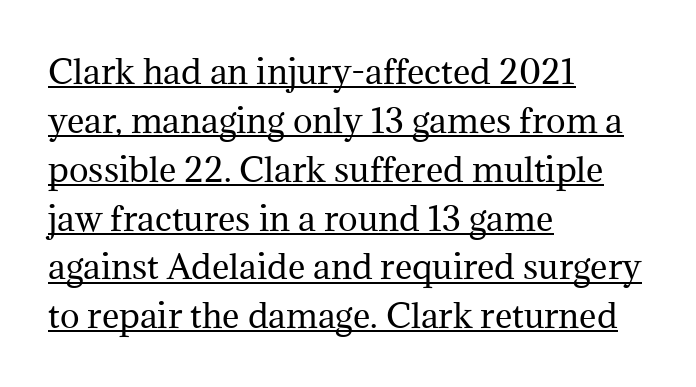
The string is rendered with underlining switched on. This is serif lettering, the kind often seen in printed books. Horizontal bands of white between lines are of average thickness. There is no visible air inserted between adjacent glyphs. Compared with a centered layout, this one pins lines to the left instead. No chunkiness to these letters — they're not bold.
